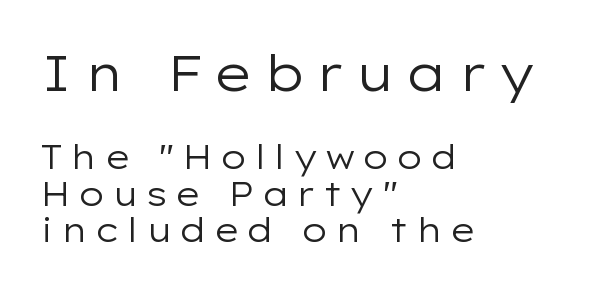
The block sitting higher on the canvas is the one with enlarged characters. Weight: regular or lighter. The designer dialed line spacing down below the default. The paragraph shown leans on its left margin.
